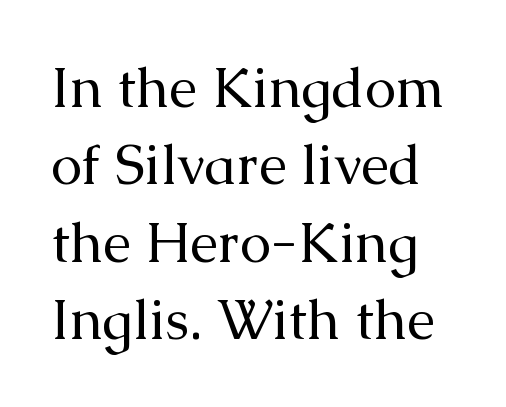
The image shows 56 px regular-weight serif type, upright; set normal line spacing (1.38x), normal letter spacing, not underlined; medium stroke contrast and a medium x-height.
